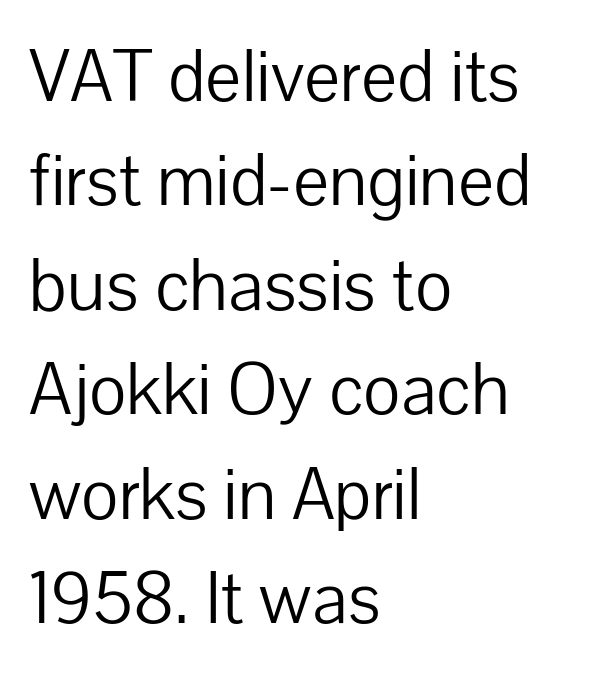
The image shows 72 px light sans-serif type, upright; set left-aligned, normal line spacing (1.45x), normal letter spacing, not underlined; low stroke contrast and a medium x-height.
